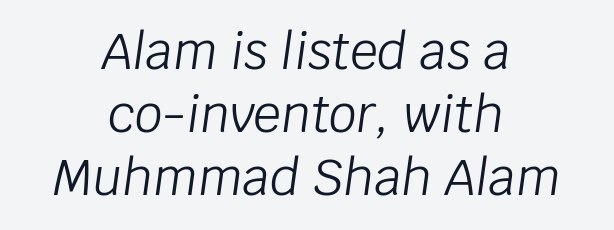
The image shows 49 px light type, italic (leaning right); set centered, normal line spacing (1.29x), normal letter spacing, not underlined; low stroke contrast and a large x-height.
